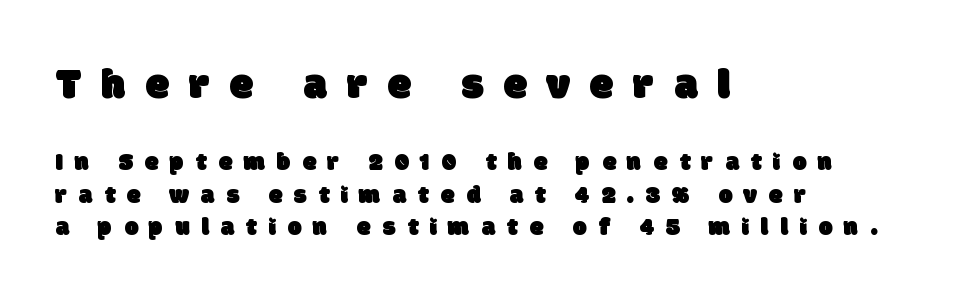
{"serif": "no", "width": "normal", "stroke_contrast": "low", "x_height": "large", "monospaced": "no", "underline": "no", "align": "left", "line_spacing": "normal", "line_spacing_ratio": 1.3, "letter_spacing": "wide", "letter_spacing_em": 0.47, "larger_block": "first", "size_ratio": 1.72, "glyph_px": 43}
